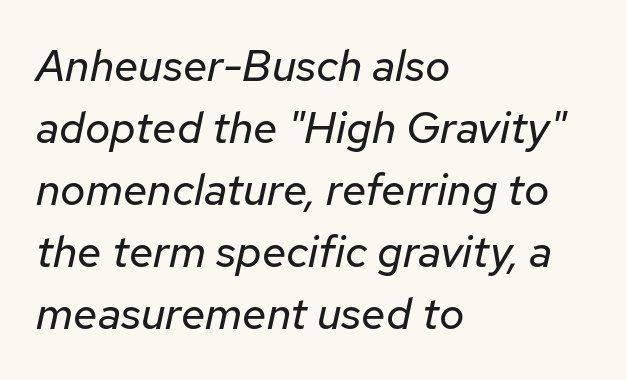
The image shows 44 px regular-weight type, italic (leaning right); set left-aligned, normal line spacing (1.41x), normal letter spacing, not underlined; low stroke contrast and a medium x-height.
